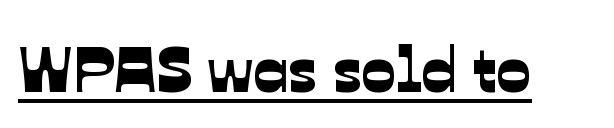
{"serif": "no", "width": "normal", "stroke_contrast": "low", "x_height": "medium", "monospaced": "no", "underline": "yes", "letter_spacing": "normal", "letter_spacing_em": 0.0, "glyph_px": 65}
